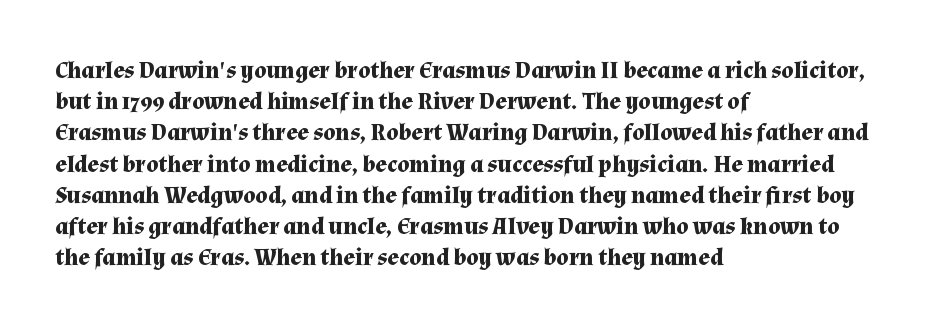
Every letter is thick-stroked: bold, no question. Line starts are locked; line ends wander. What's the leading like? Ordinary, nothing unusual. Glance below the letters and you will spot only blank space.
